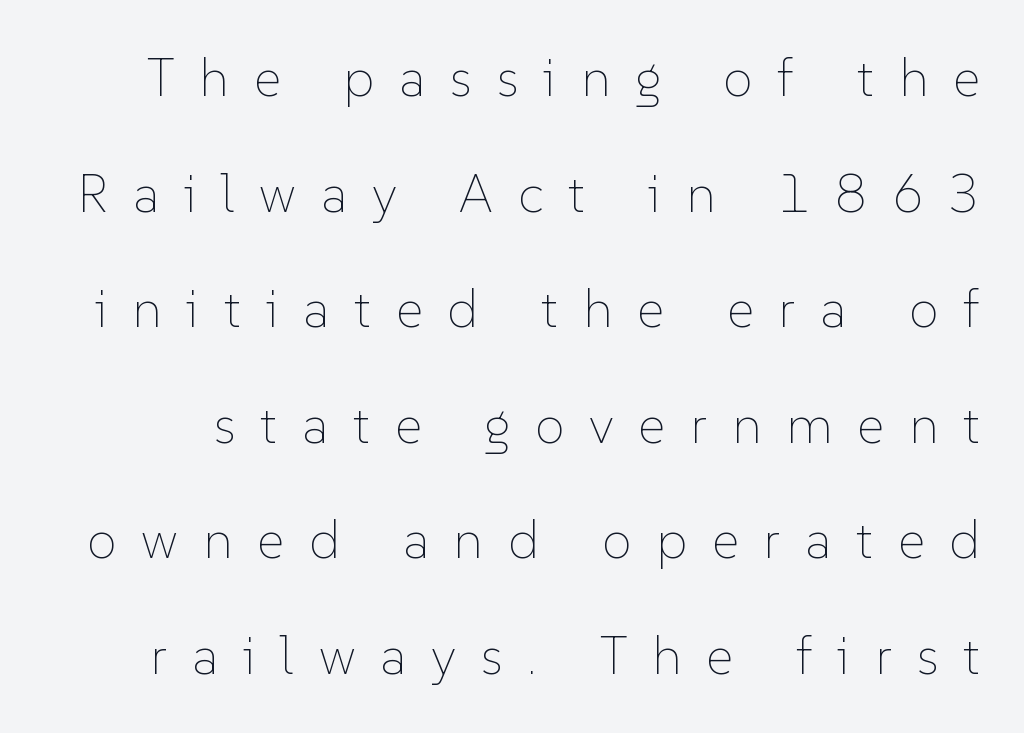
{"italic": "no", "bold": "no", "weight": "thin", "width": "normal", "stroke_contrast": "low", "x_height": "medium", "monospaced": "no", "underline": "no", "line_spacing": "loose", "line_spacing_ratio": 2.18, "letter_spacing": "wide", "letter_spacing_em": 0.47, "glyph_px": 53}
